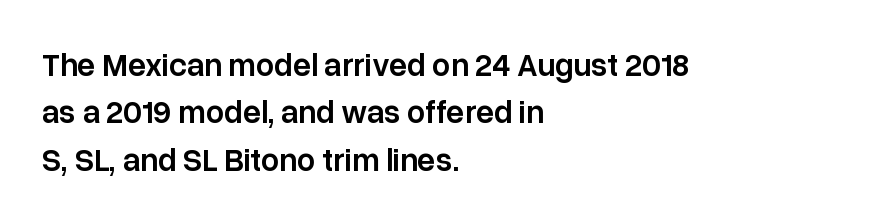
Think of a printed novel: that variable character pitch is what you see here. The space between consecutive lines is moderate. Moderately thickened strokes mark this as semibold type. The compositor pushed each line to the left boundary. Here the glyphs are tracked normally, forming tight word shapes.
